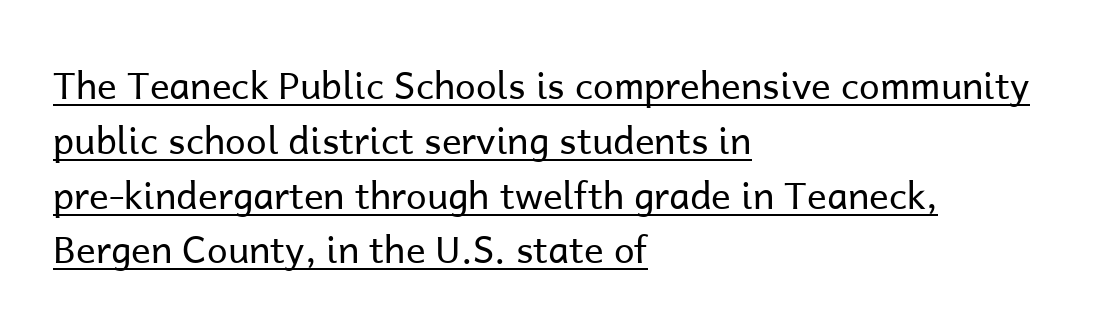
Weight: in the light-to-regular range. Leading matches the norm, producing a regular column. A student would call this left alignment; a typographer would say flush left, rag right. Are there feet on the stems? There aren't — it's a sans. The letters sit at their default tracking, neither squeezed nor spread. Is there an underline? Yes — a line sits under the letters.
